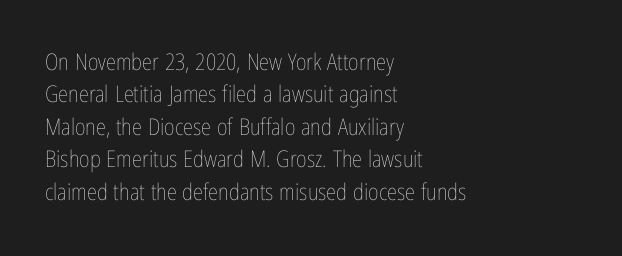
The image shows 23 px text type, upright; set left-aligned, normal line spacing (1.41x), normal letter spacing, not underlined.
